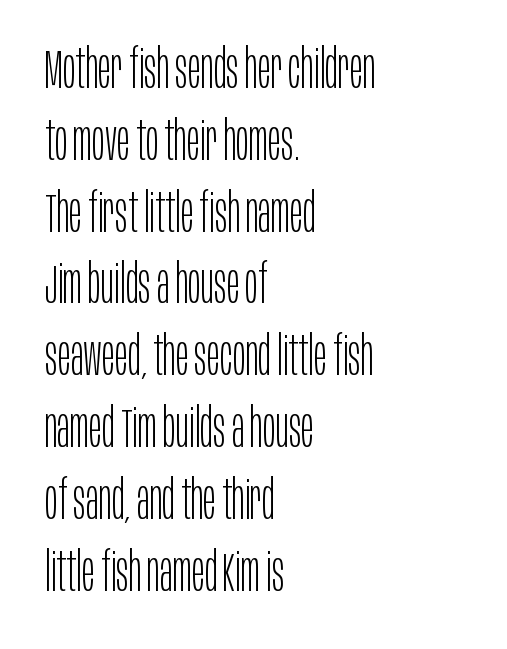
A classic flush-left, rag-right setting is used for this passage. You can tell from the bare stems that sans-serif type was used. The passage shown is typed in a proportional face where columns would drift. Descenders are the only things crossing below the line. The gaps between neighbouring characters are ordinary and unremarkable.
